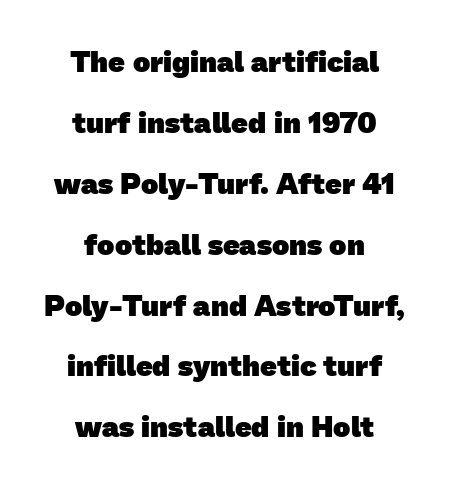
Q: Is the text bold? A: Yes.
Q: Is the typeface a serif or a sans-serif typeface? A: Sans-serif.
Q: Is the text underlined? A: No.
Q: How is the paragraph aligned? A: Centered.
Q: Is the spacing between letters normal or unusually wide? A: Normal.
Q: Is the spacing between lines tight, normal or loose? A: Loose.
Q: Width (condensed, normal, or wide)? A: Normal.
Q: Stroke contrast? A: Low.
Q: x-height? A: Medium.
Q: Monospaced? A: No.
